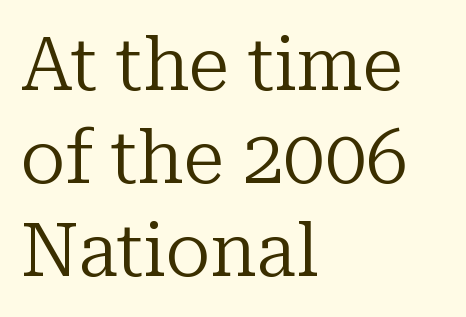
{"serif": "yes", "italic": "no", "bold": "no", "weight": "regular", "width": "normal", "stroke_contrast": "low", "x_height": "medium", "monospaced": "no", "underline": "no", "align": "left", "line_spacing": "normal", "line_spacing_ratio": 1.26, "letter_spacing": "normal", "letter_spacing_em": 0.0, "glyph_px": 74}
